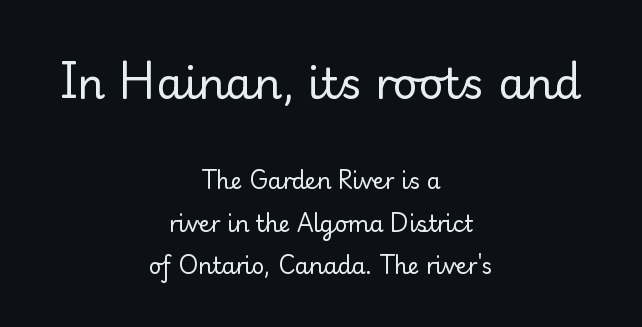
The image shows 43 px regular-weight serif type, upright; set centered, loose line spacing (1.93x), normal letter spacing, not underlined; the first (top) block is 1.95x larger; low stroke contrast and a small x-height.
